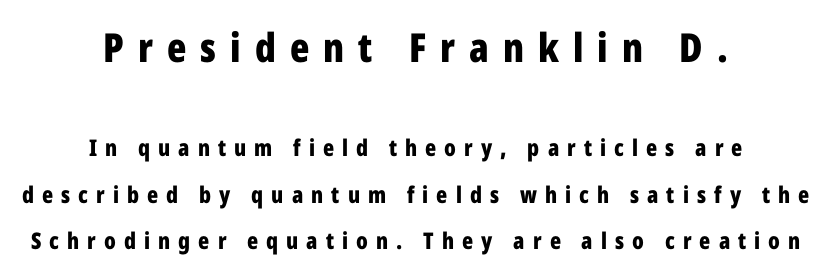
Q: Is the text bold? A: Yes.
Q: Is the text italic (slanted)? A: No, it is upright.
Q: Is the typeface a serif or a sans-serif typeface? A: Sans-serif.
Q: Is the text underlined? A: No.
Q: How is the paragraph aligned? A: Centered.
Q: Is the spacing between letters normal or unusually wide? A: Unusually wide.
Q: Is the spacing between lines tight, normal or loose? A: Loose.
Q: Which block of text is set in a larger size, the first (top) or the second (bottom)? A: The first (top) one.
Q: Width (condensed, normal, or wide)? A: Condensed.
Q: Stroke contrast? A: Low.
Q: x-height? A: Medium.
Q: Monospaced? A: No.
